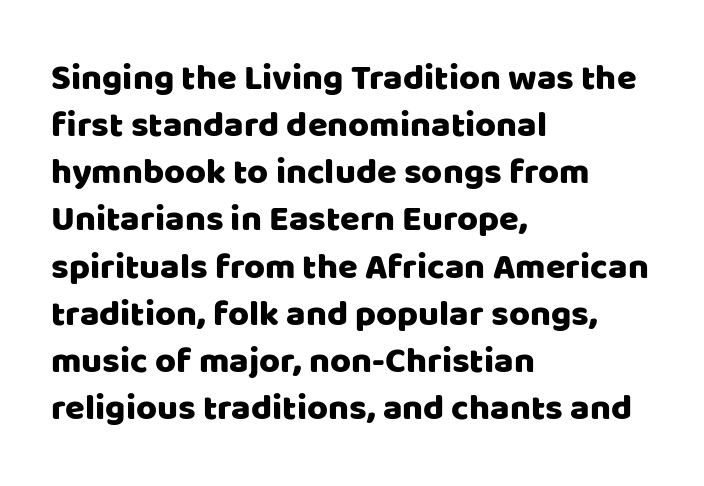
Q: Is the text italic (slanted)? A: No, it is upright.
Q: Is the typeface a serif or a sans-serif typeface? A: Sans-serif.
Q: Is the text underlined? A: No.
Q: How is the paragraph aligned? A: Left-aligned.
Q: Is the spacing between letters normal or unusually wide? A: Normal.
Q: Is the spacing between lines tight, normal or loose? A: Normal.
Q: Width (condensed, normal, or wide)? A: Normal.
Q: Stroke contrast? A: Low.
Q: x-height? A: Large.
Q: Monospaced? A: No.
